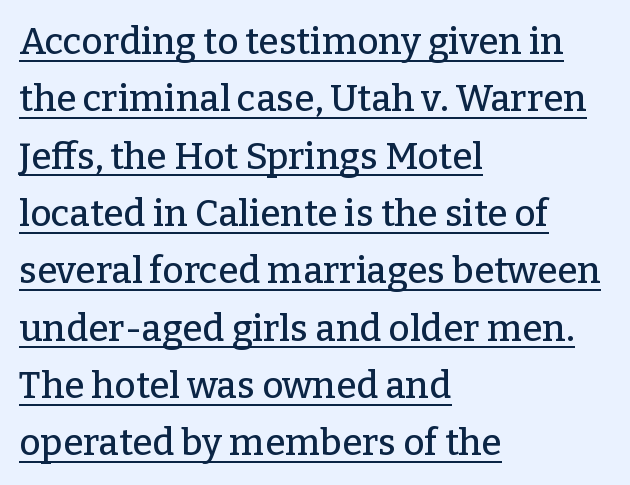
Does extra space separate the letters? No, they use regular spacing. Think of a printed novel: that variable character pitch is what you see here. Students, observe the line beneath the letters — that is underlining. If you drew a line through each stem, it would be perfectly vertical.
